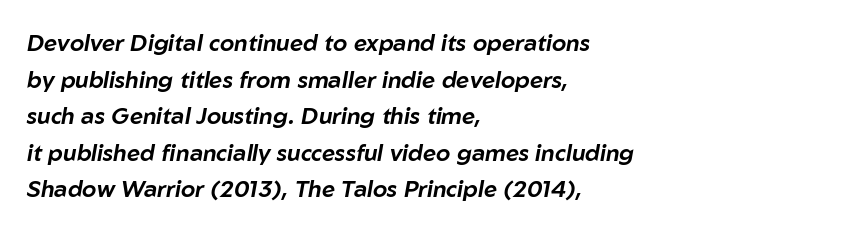
{"italic": "yes", "lean": "right", "slant_degrees": 10, "underline": "no", "align": "left", "line_spacing": "normal", "line_spacing_ratio": 1.59, "letter_spacing": "normal", "letter_spacing_em": 0.0, "glyph_px": 23}
